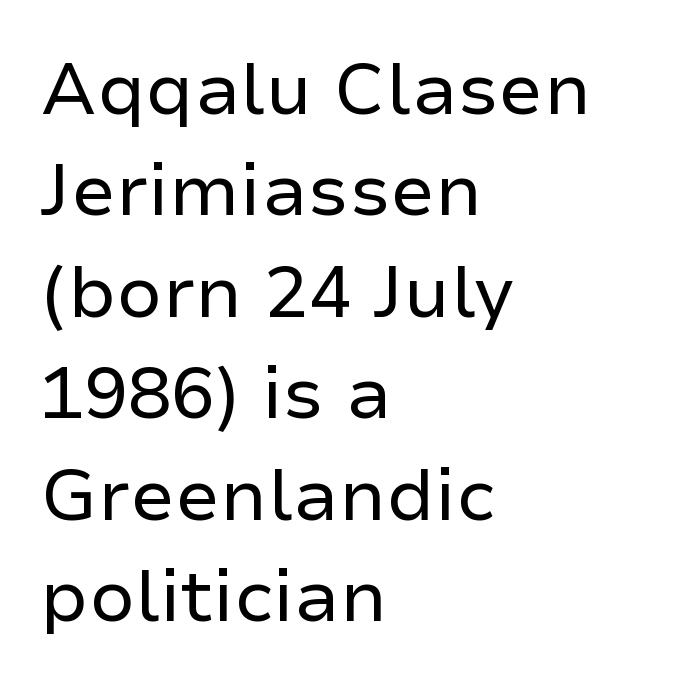
{"serif": "no", "italic": "no", "bold": "no", "weight": "regular", "width": "normal", "stroke_contrast": "low", "x_height": "medium", "monospaced": "no", "underline": "no", "align": "left", "line_spacing": "normal", "line_spacing_ratio": 1.39, "letter_spacing": "normal", "letter_spacing_em": 0.0, "glyph_px": 73}
